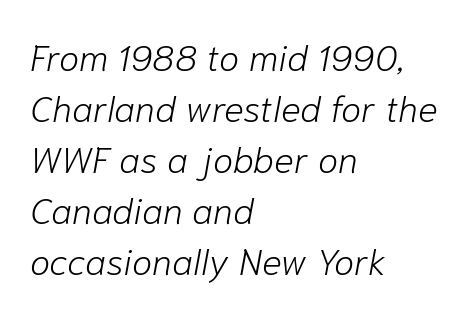
The image shows 37 px light type, italic (leaning right); set left-aligned, normal line spacing (1.38x), normal letter spacing, not underlined; low stroke contrast and a medium x-height.
